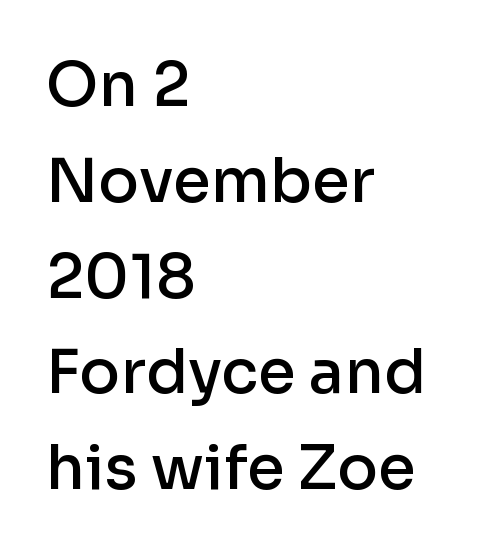
{"serif": "no", "italic": "no", "bold": "semi", "weight": "semibold", "width": "normal", "stroke_contrast": "low", "x_height": "medium", "monospaced": "no", "underline": "no", "align": "left", "line_spacing": "normal", "line_spacing_ratio": 1.57, "letter_spacing": "normal", "letter_spacing_em": 0.0, "glyph_px": 61}
